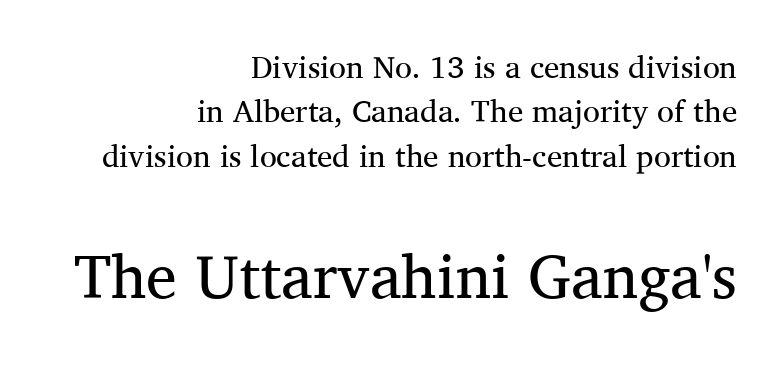
Character widths vary here, with narrow letters taking less room than wide ones. Italic: no, the glyphs are upright roman. These lines sit exactly where default settings would place them. The ragged edge is on the left, which tells us the setting is flush right. The face used here is seriffed, in the tradition of book romans.
